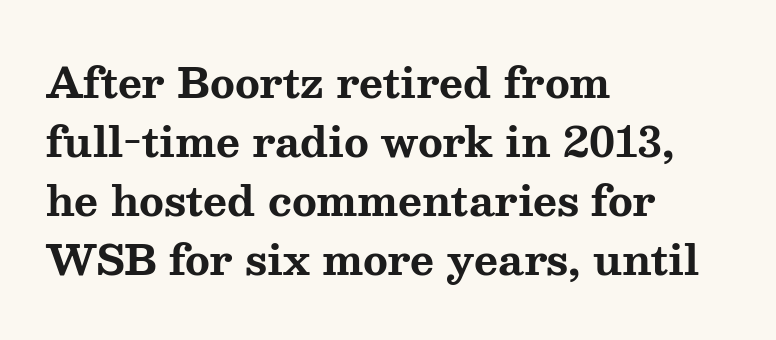
The image shows 41 px bold, wide serif type, upright; set left-aligned, normal line spacing (1.44x), normal letter spacing, not underlined; medium stroke contrast and a medium x-height.
